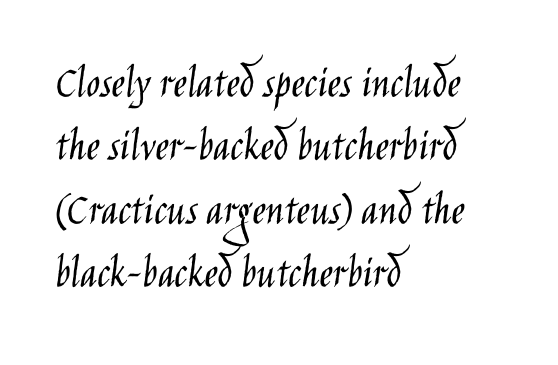
Q: Is the text bold? A: No.
Q: Is the text italic (slanted)? A: Yes.
Q: Is the typeface a serif or a sans-serif typeface? A: Sans-serif.
Q: Is the text underlined? A: No.
Q: How is the paragraph aligned? A: Left-aligned.
Q: Is the spacing between letters normal or unusually wide? A: Normal.
Q: Is the spacing between lines tight, normal or loose? A: Normal.
Q: Width (condensed, normal, or wide)? A: Condensed.
Q: Stroke contrast? A: Low.
Q: x-height? A: Large.
Q: Monospaced? A: No.
